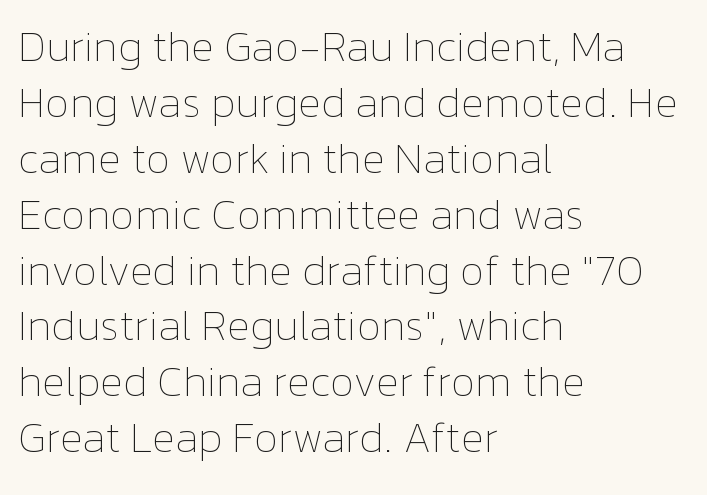
Q: Is the text bold? A: No.
Q: Is the text italic (slanted)? A: No, it is upright.
Q: Is the text underlined? A: No.
Q: How is the paragraph aligned? A: Left-aligned.
Q: Is the spacing between letters normal or unusually wide? A: Normal.
Q: Is the spacing between lines tight, normal or loose? A: Normal.
Q: Width (condensed, normal, or wide)? A: Normal.
Q: Stroke contrast? A: Low.
Q: x-height? A: Medium.
Q: Monospaced? A: No.
